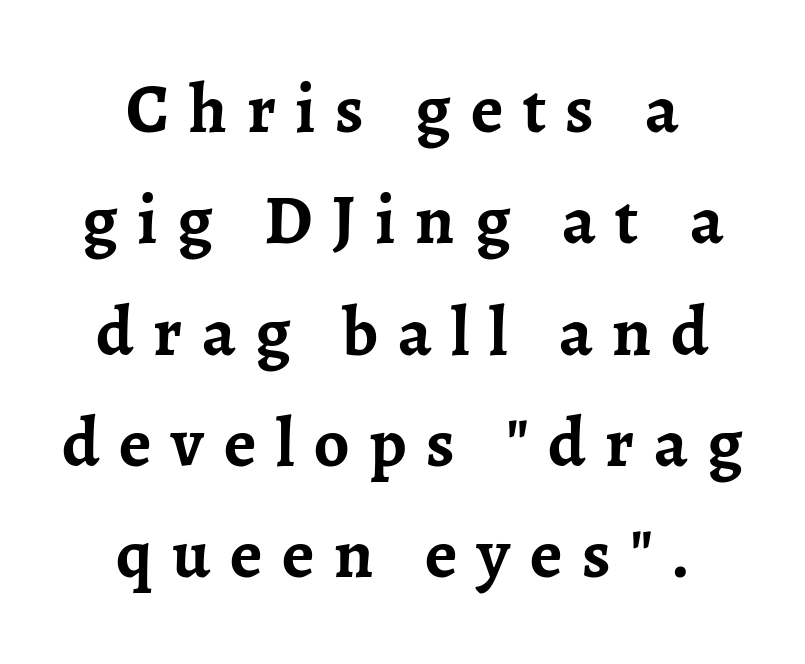
How are the letters spaced? Widely, with obvious added tracking. Has an underline been added? It has not. Bold? Absolutely — the strokes are thick and heavy. Character widths vary here, with narrow letters taking less room than wide ones. One glance says typical: line gaps are just what's usual. Ordinary non-slanted type is in use.
